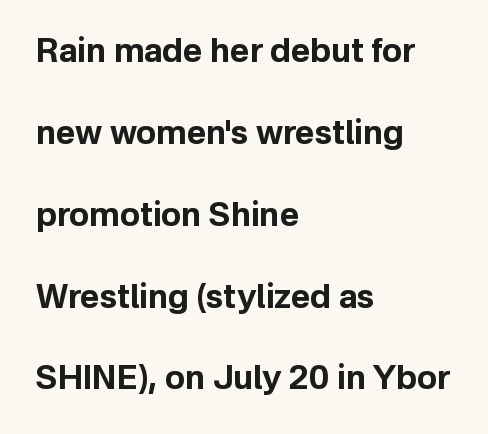
This sample uses an upright cut, with every glyph sitting square on the baseline. The letters sit at their default tracking, neither squeezed nor spread. These lines are rendered in a variable-pitch font. Each line starts at the same left margin while the right side varies. Underline: absent.
